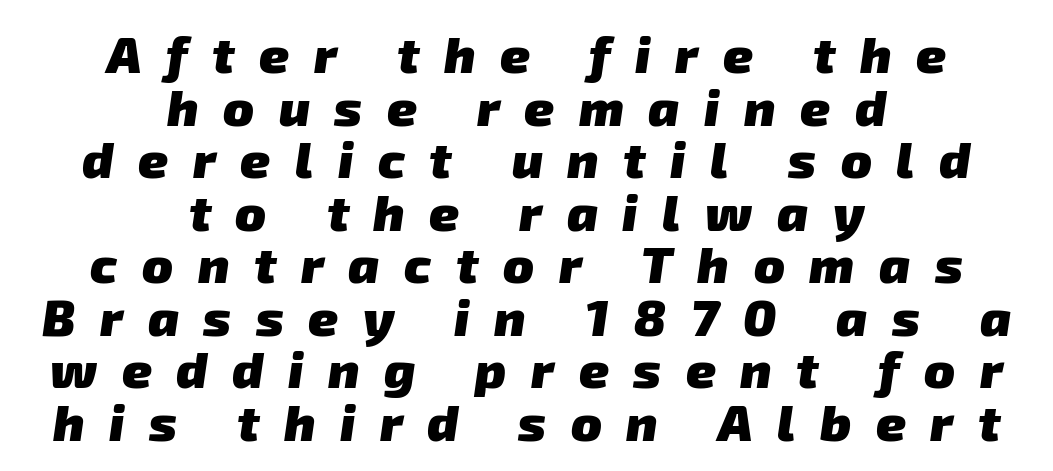
{"serif": "no", "bold": "yes", "weight": "heavy", "width": "normal", "stroke_contrast": "low", "x_height": "medium", "monospaced": "no", "underline": "no", "align": "center", "line_spacing": "tight", "line_spacing_ratio": 1.03, "letter_spacing": "wide", "letter_spacing_em": 0.48, "glyph_px": 51}
